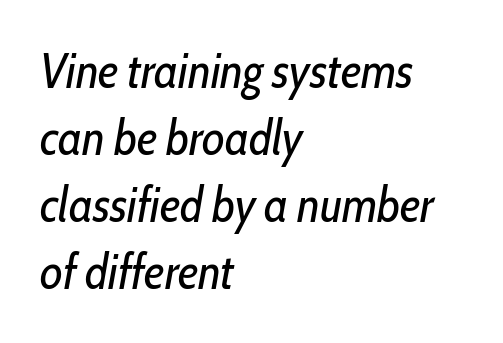
One glance says typical: line gaps are just what's usual. The space beneath each line is pristine and unruled. When letters slant like this, we call the style italic. Where is the straight margin? On the left. Ink coverage per letter is moderate at most. Is the letter spacing exaggerated? No — it looks like the ordinary default.
